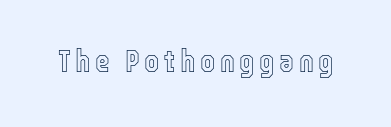
{"italic": "no", "width": "condensed", "x_height": "medium", "monospaced": "no", "underline": "no", "glyph_px": 32}
